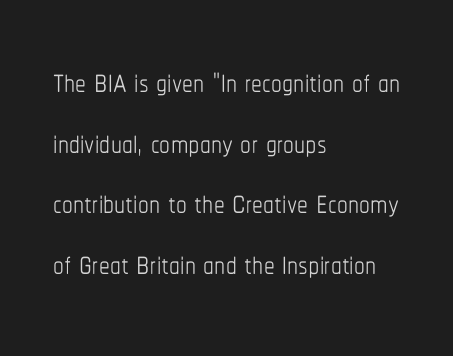
The image shows 43 px thin, condensed type, upright; set left-aligned, normal line spacing (1.41x), normal letter spacing, not underlined; low stroke contrast and a medium x-height.
